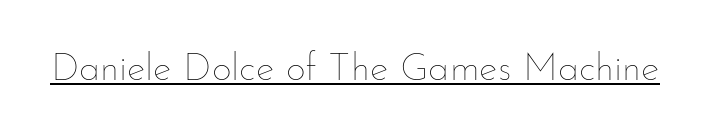
The image shows 39 px thin type, upright; set normal letter spacing, underlined; low stroke contrast and a small x-height.
